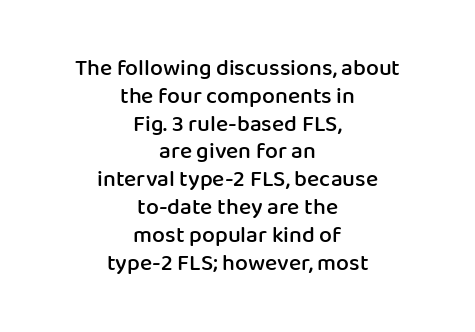
It's the straight-up-and-down kind of type. A centered setting, common on invitations and titles, is used for this passage. In terms of weight, the rendering is demibold, just under bold. Clear beneath every line of the passage. Between one letter and the next there's only the usual sliver of space.
